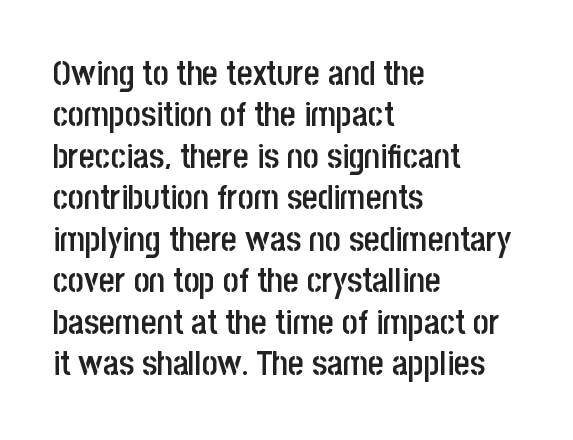
The image shows 34 px semibold, condensed sans-serif type, upright; set left-aligned, line spacing 1.22x, normal letter spacing, not underlined; low stroke contrast and a large x-height.
